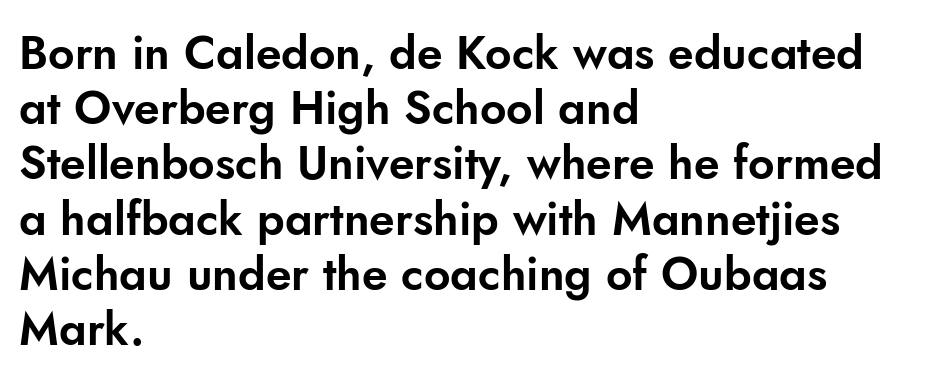
Inter-character spacing is left at the font's built-in metrics. Typeset ragged right — the left edge is the straight one. The gap between lines stays unmarked. This sample has the flowing, uneven cadence of proportional lettering.
